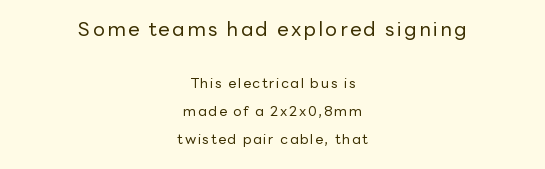
Q: Is the text bold? A: No.
Q: Is the text italic (slanted)? A: No, it is upright.
Q: Is the text underlined? A: No.
Q: How is the paragraph aligned? A: Centered.
Q: Is the spacing between lines tight, normal or loose? A: Loose.
Q: Which block of text is set in a larger size, the first (top) or the second (bottom)? A: The first (top) one.
